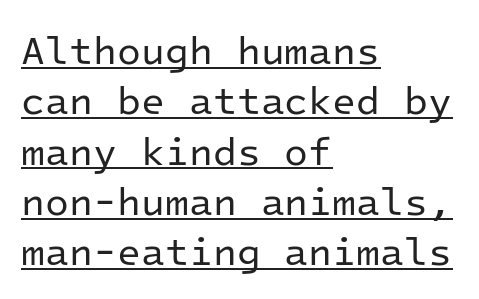
Vertical stems look standard width or narrower in stroke. Looks like someone drew a line under every word here. Alignment: flush left. This sample keeps an unexceptional amount of space between lines. Glyph-to-glyph distance matches everyday printed text.
